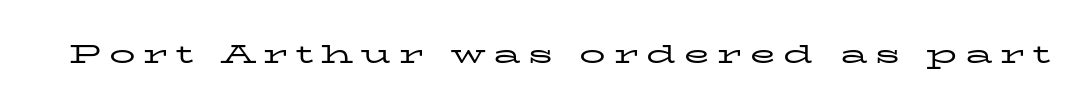
Q: Is the text bold? A: No.
Q: Is the text italic (slanted)? A: No, it is upright.
Q: Is the text underlined? A: No.
Q: Is the spacing between letters normal or unusually wide? A: Unusually wide.
